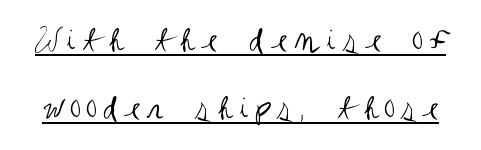
{"serif": "no", "bold": "no", "weight": "regular", "width": "condensed", "stroke_contrast": "medium", "x_height": "large", "monospaced": "no", "underline": "yes", "line_spacing_ratio": 1.78, "glyph_px": 38}
